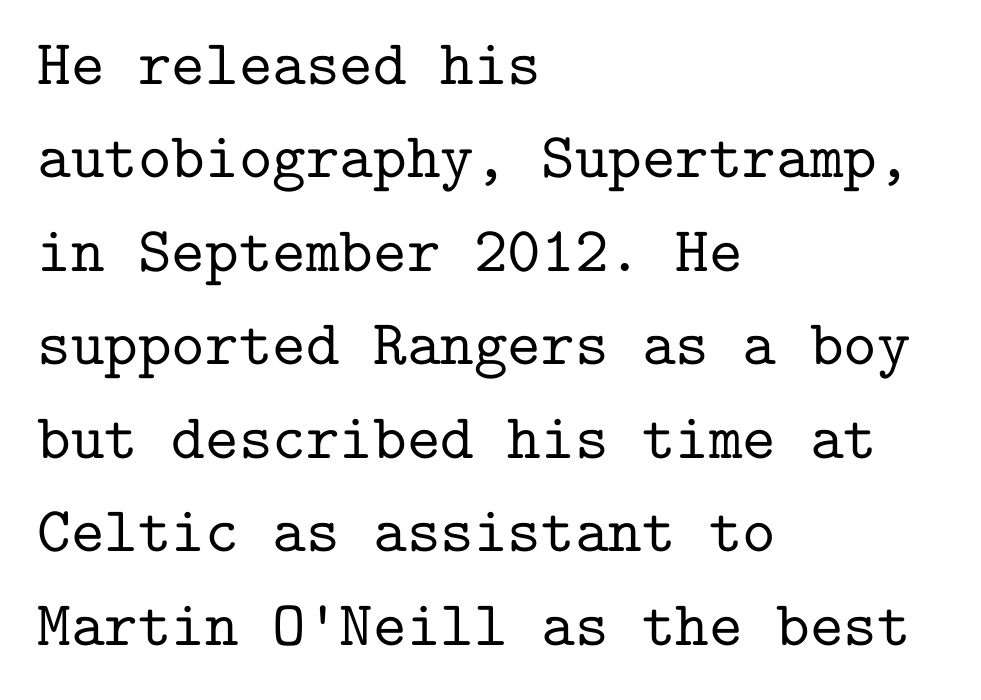
The image shows 64 px serif type, upright, monospaced; set left-aligned, normal line spacing (1.46x), normal letter spacing, not underlined; low stroke contrast and a medium x-height.
